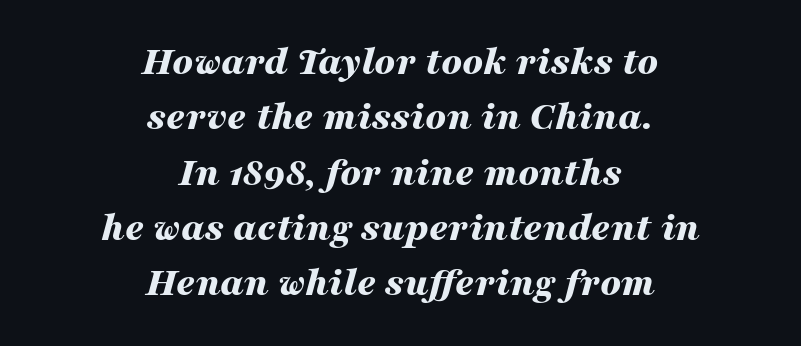
{"italic": "yes", "lean": "right", "slant_degrees": 16, "bold": "yes", "weight": "bold", "width": "wide", "stroke_contrast": "medium", "x_height": "medium", "monospaced": "no", "underline": "no", "align": "center", "line_spacing": "normal", "line_spacing_ratio": 1.35, "letter_spacing": "normal", "letter_spacing_em": 0.0, "glyph_px": 41}
